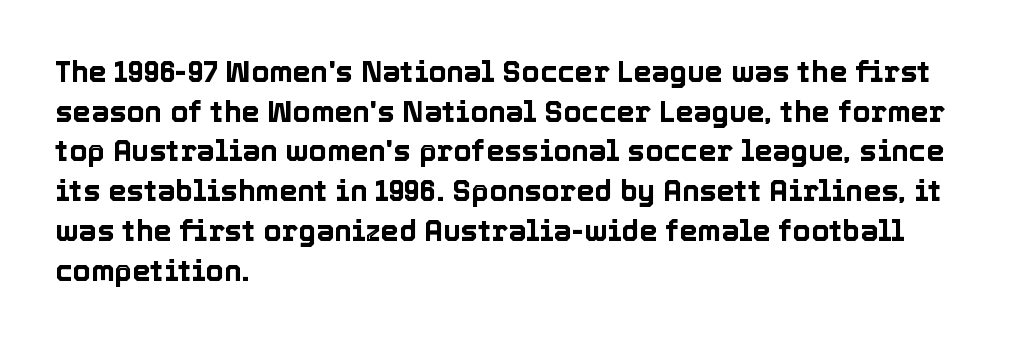
The image shows 29 px text type, upright; set left-aligned, normal line spacing (1.37x), normal letter spacing, not underlined; a medium x-height.
